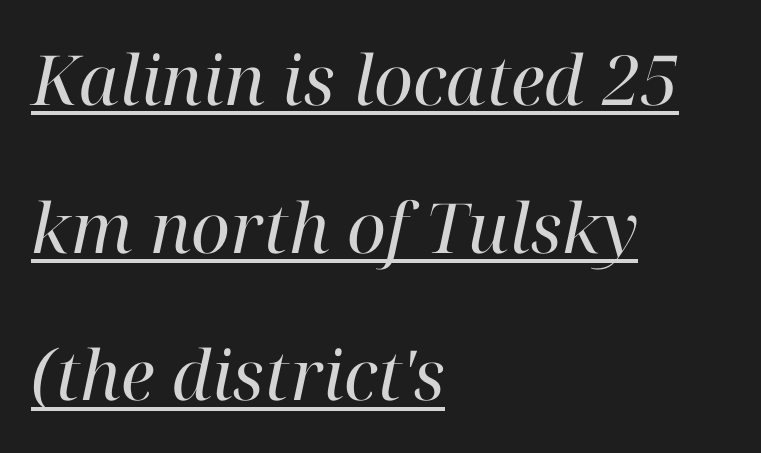
{"serif": "yes", "italic": "yes", "lean": "right", "slant_degrees": 12, "bold": "no", "weight": "regular", "width": "normal", "stroke_contrast": "high", "x_height": "medium", "monospaced": "no", "underline": "yes", "align": "left", "line_spacing": "loose", "line_spacing_ratio": 2.14, "letter_spacing": "normal", "letter_spacing_em": 0.0, "glyph_px": 69}
